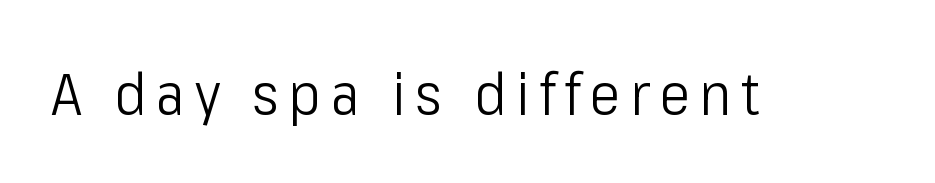
Is the stroke heavy? The answer is a plain regular-or-lighter. The space directly below the letters is spotless. Typographically, this falls in the sans-serif category. These lines are rendered in a variable-pitch font. Do the letters lean? They stand straight.
